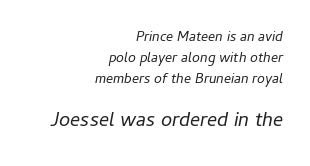
Which chunk is bigger? The second one — the bottom block dwarfs the top. Reading down the column, the eye jumps a familiar distance to each next line. Alignment: flush right. The typeface has the unassuming heft of standard copy or less. Standard letterfit; no display-style spreading of the glyphs. It's the slanting kind of type.
